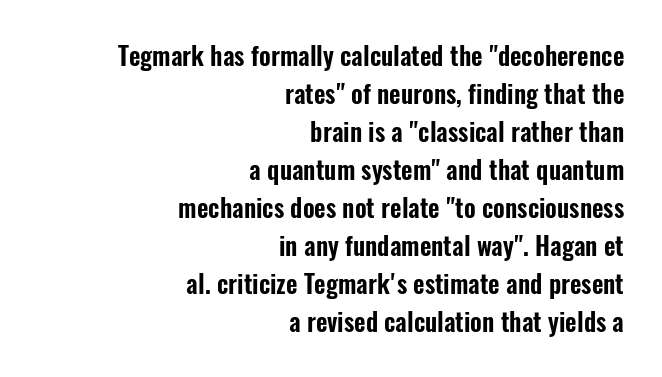
Q: Is the text italic (slanted)? A: No, it is upright.
Q: Is the text underlined? A: No.
Q: How is the paragraph aligned? A: Right-aligned.
Q: Is the spacing between letters normal or unusually wide? A: Normal.
Q: Is the spacing between lines tight, normal or loose? A: Normal.
